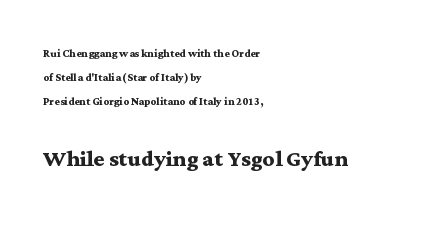
{"serif": "yes", "italic": "no", "bold": "yes", "weight": "semibold", "width": "wide", "stroke_contrast": "medium", "x_height": "medium", "monospaced": "no", "underline": "no", "align": "left", "line_spacing_ratio": 1.71, "letter_spacing": "normal", "letter_spacing_em": 0.0, "larger_block": "second", "size_ratio": 2.07, "glyph_px": 29}
